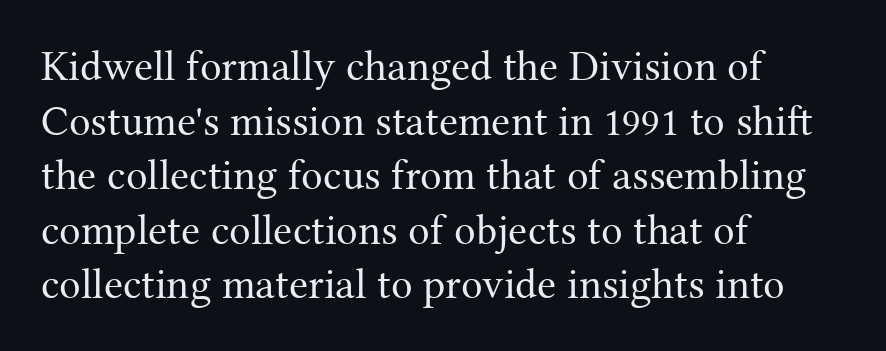
The type is set solid horizontally, with unmodified tracking. Left-aligned paragraph, ragged on the right. How would I describe the line gaps? Plain and ordinary. Does the lettering tilt? It doesn't — this is upright. Underline: absent. You can tell from the footed stems that serif type was used.
